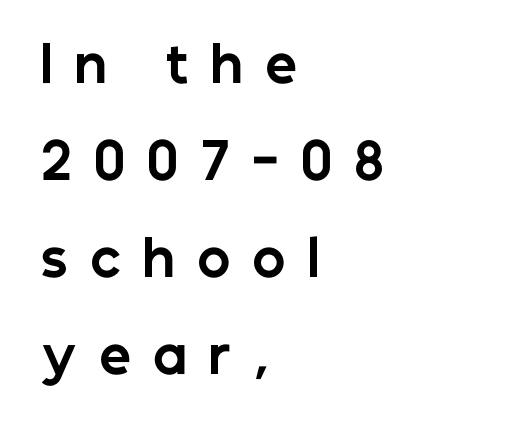
Q: Is the text bold? A: Yes.
Q: Is the text italic (slanted)? A: No, it is upright.
Q: Is the typeface a serif or a sans-serif typeface? A: Sans-serif.
Q: Is the text underlined? A: No.
Q: How is the paragraph aligned? A: Left-aligned.
Q: Is the spacing between letters normal or unusually wide? A: Unusually wide.
Q: Is the spacing between lines tight, normal or loose? A: Loose.
Q: Width (condensed, normal, or wide)? A: Normal.
Q: Stroke contrast? A: Low.
Q: x-height? A: Medium.
Q: Monospaced? A: No.
